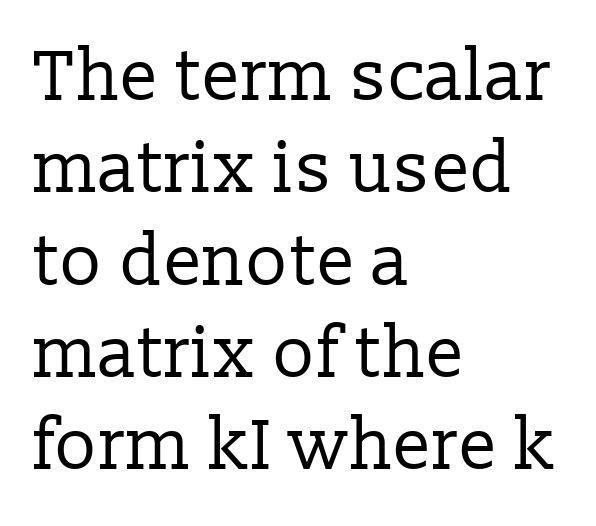
{"serif": "yes", "italic": "no", "bold": "no", "weight": "regular", "width": "normal", "stroke_contrast": "low", "x_height": "medium", "monospaced": "no", "underline": "no", "align": "left", "line_spacing": "normal", "line_spacing_ratio": 1.3, "letter_spacing": "normal", "letter_spacing_em": 0.0, "glyph_px": 71}
